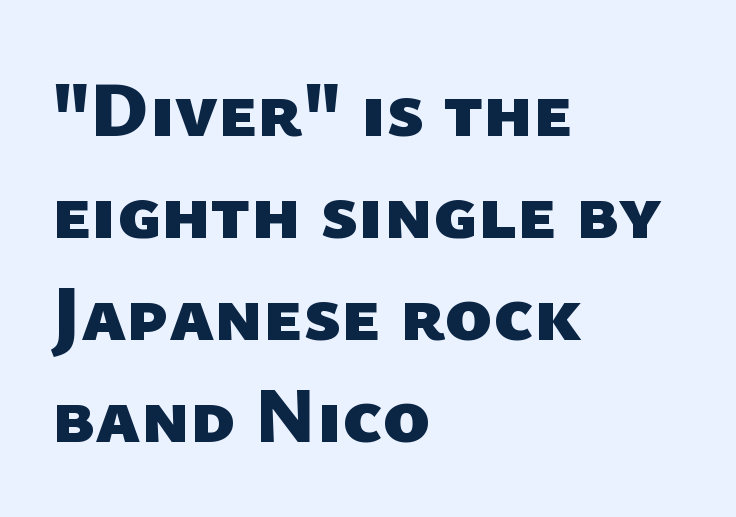
These lines carry a lot of weight — the face is fully bold. Underlining? Definitely not there. Each letter keeps its own natural width here, so spacing adapts to shape. Standard letterfit; no display-style spreading of the glyphs. The typeface chosen for these lines omits serifs.
